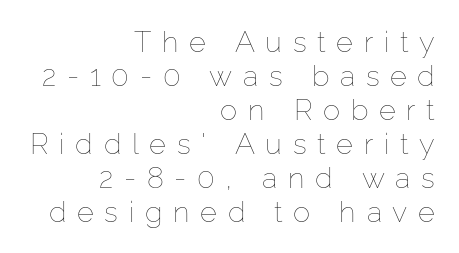
Q: Is the text bold? A: No.
Q: Is the text italic (slanted)? A: No, it is upright.
Q: Is the text underlined? A: No.
Q: How is the paragraph aligned? A: Right-aligned.
Q: Is the spacing between letters normal or unusually wide? A: Unusually wide.
Q: Width (condensed, normal, or wide)? A: Normal.
Q: Stroke contrast? A: Low.
Q: x-height? A: Medium.
Q: Monospaced? A: No.
